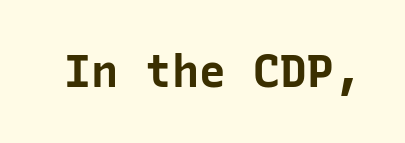
The line texture is even and compact thanks to regular tracking. Underline: absent. The sample has been set heavy, in full bold. You can tell it's not italic because the verticals are truly vertical. The rendering uses typewriter-style spacing with identical character cells.
